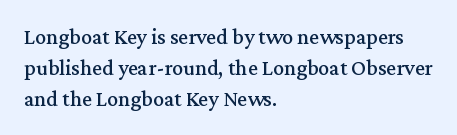
Q: Is the text italic (slanted)? A: No, it is upright.
Q: Is the text underlined? A: No.
Q: How is the paragraph aligned? A: Left-aligned.
Q: Is the spacing between letters normal or unusually wide? A: Normal.
Q: Is the spacing between lines tight, normal or loose? A: Normal.
